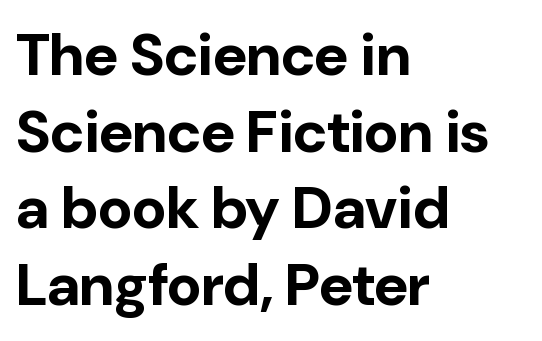
{"serif": "no", "italic": "no", "bold": "yes", "weight": "bold", "width": "normal", "stroke_contrast": "low", "x_height": "medium", "monospaced": "no", "underline": "no", "align": "left", "line_spacing": "normal", "line_spacing_ratio": 1.3, "letter_spacing": "normal", "letter_spacing_em": 0.0, "glyph_px": 59}
